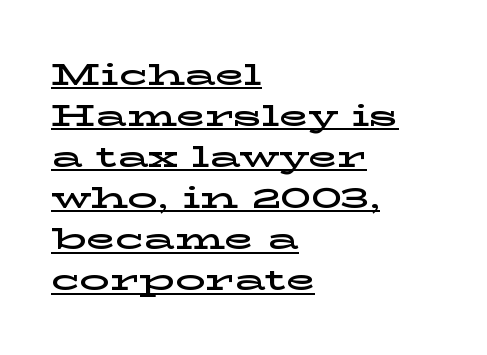
The specimen reads as upright at a glance. Do the characters align in a grid? No, the font is proportional. How are the letters spaced? Ordinarily, with no added tracking. Regarding serifs, this sample has them. Decoration check: the copy is underlined. Reading down the block, your eye returns to a fixed left position each line.
